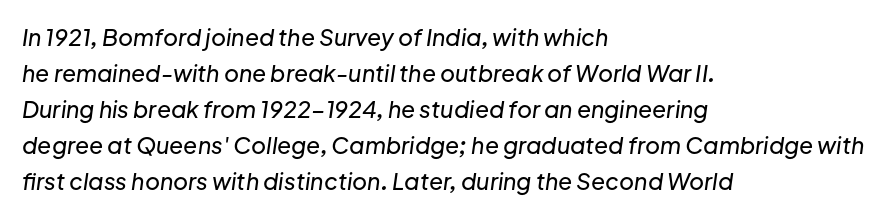
These lines keep a tight, regular rhythm from letter to letter. Unmarked baselines from the first word to the last. A normal amount of white space separates one row of letters from the next. The axis of the letterforms is tilted away from vertical. The compositor pushed each line to the left boundary.
